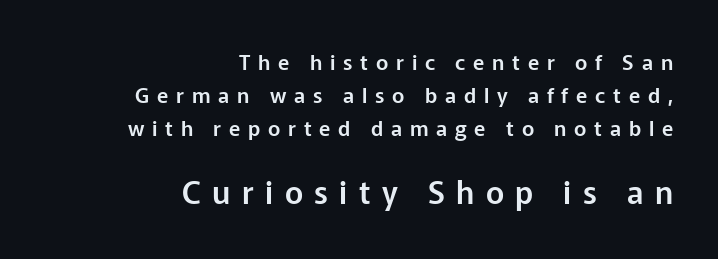
The letters in the lower block stand taller than those in the block above. Look at the tracking — it's clearly loosened, letters drifting apart. Caption: multi-line text, flush right, ragged left. The gap between lines stays unmarked. A typesetter would call this leading conventional body-copy spacing. The glyphs in this specimen are sans serif.
